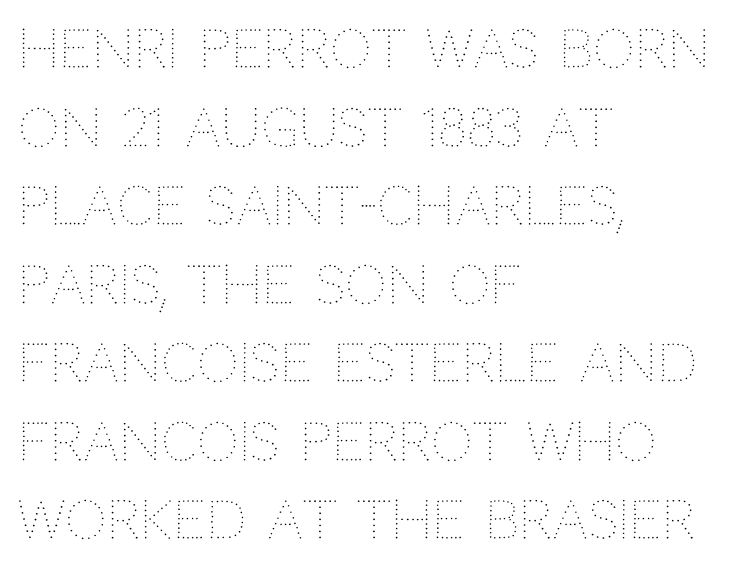
Which margin do the lines hug? The left one — the right edge is uneven. No extra ink here — the face is not bold. Each row of text sits above clean, open space. When letters stand straight like this, we call the style roman or upright. Is the letter spacing exaggerated? No — it looks like the ordinary default. Does the leading feel generous? No, just average.
